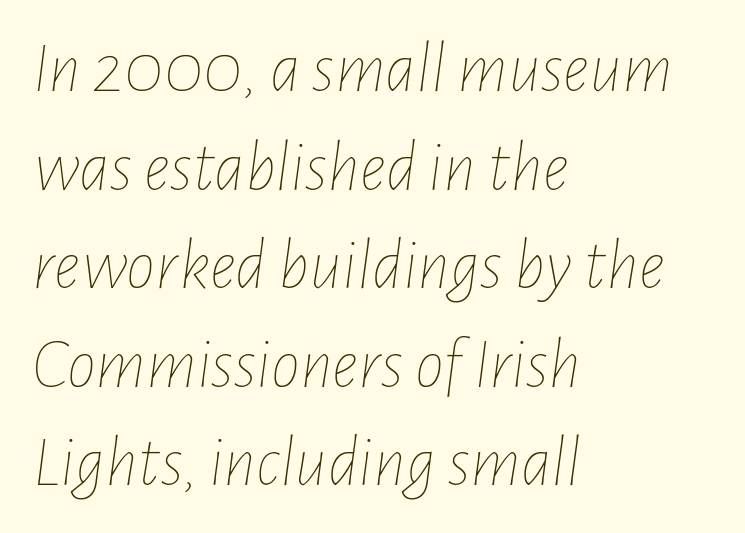
The image shows 73 px thin, condensed type, italic (leaning right); set left-aligned, normal line spacing (1.35x), normal letter spacing, not underlined; low stroke contrast and a medium x-height.
